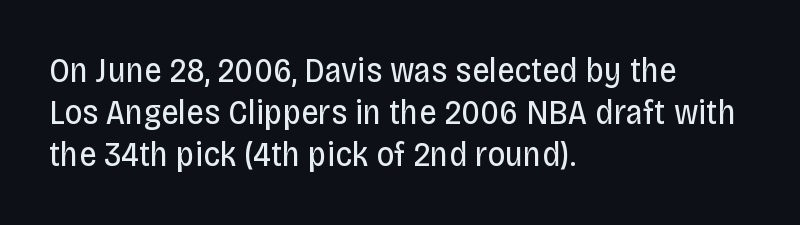
Q: Is the text bold? A: No.
Q: Is the text italic (slanted)? A: No, it is upright.
Q: Is the typeface a serif or a sans-serif typeface? A: Sans-serif.
Q: Is the text underlined? A: No.
Q: How is the paragraph aligned? A: Left-aligned.
Q: Is the spacing between letters normal or unusually wide? A: Normal.
Q: Width (condensed, normal, or wide)? A: Condensed.
Q: Stroke contrast? A: Low.
Q: x-height? A: Large.
Q: Monospaced? A: No.
